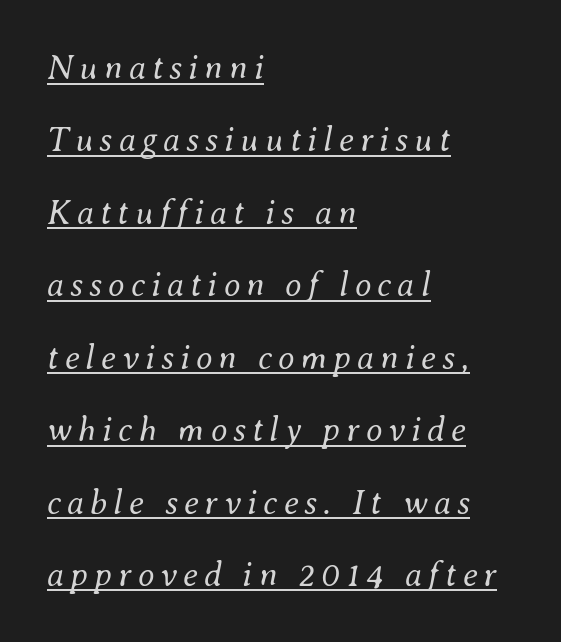
Short and long lines alike share a common starting point at left. Emphasis-style slanted type is in use. The typesetter has applied underlining to the passage shown. No letter is thick-stroked: the sample isn't bold. Each letter keeps its own natural width here, so spacing adapts to shape.
